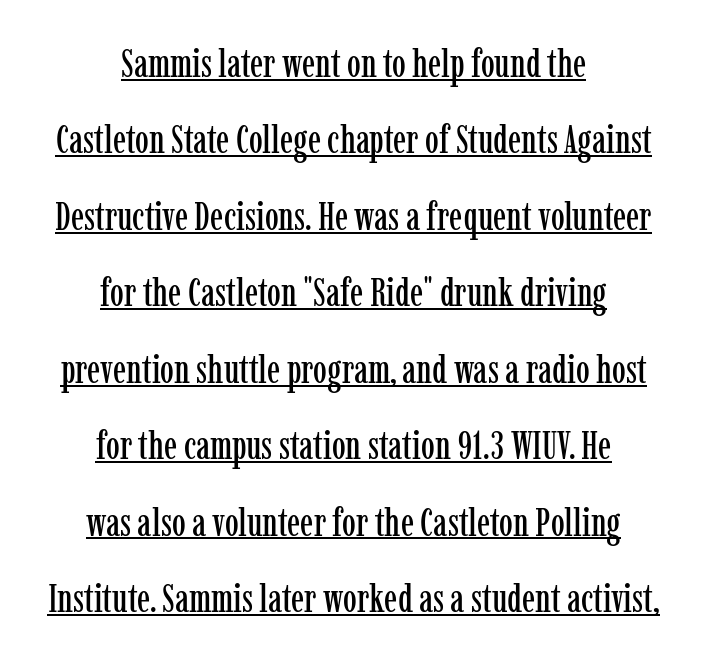
Letterform terminals end in serifs throughout the passage. Designer's note — italics off, roman on. Airy leading. These lines are rendered in a variable-pitch font. The text block is weighted toward neither margin, spreading evenly from the middle. Between one letter and the next there's only the usual sliver of space.
